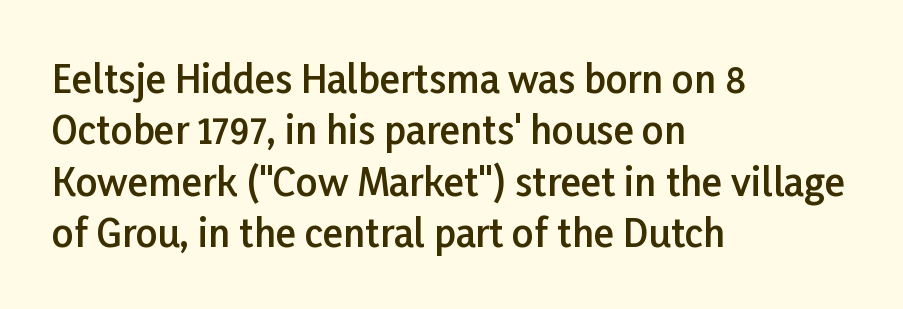
{"serif": "no", "italic": "no", "bold": "semi", "weight": "semibold", "width": "normal", "stroke_contrast": "low", "x_height": "medium", "monospaced": "no", "underline": "no", "align": "left", "line_spacing": "normal", "line_spacing_ratio": 1.35, "letter_spacing": "normal", "letter_spacing_em": 0.0, "glyph_px": 38}
